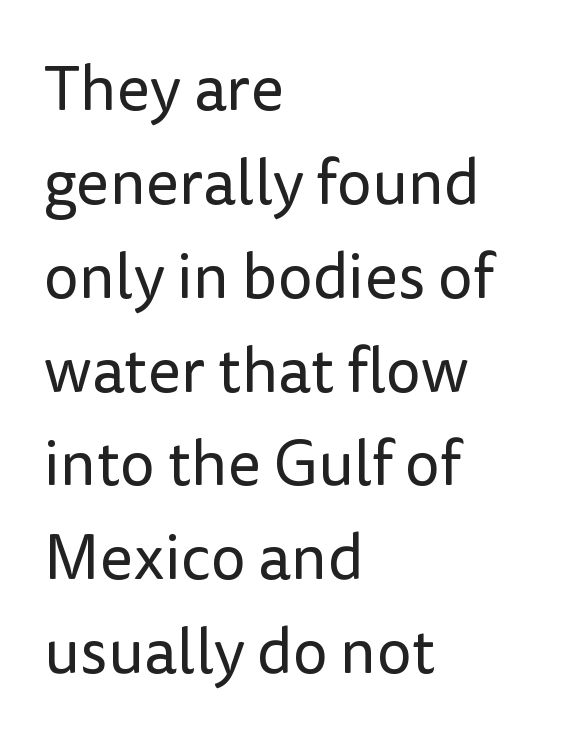
The image shows 63 px regular-weight sans-serif type, upright; set left-aligned, normal line spacing (1.49x), normal letter spacing, not underlined; low stroke contrast and a medium x-height.
